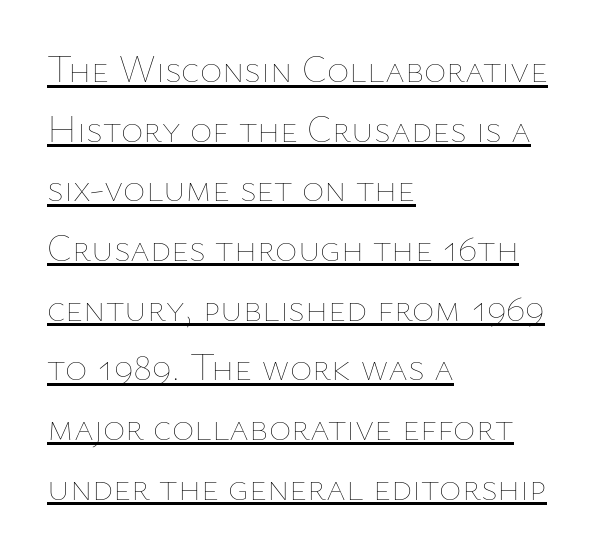
The image shows 38 px thin type, upright; set left-aligned, normal line spacing (1.57x), normal letter spacing, underlined; low stroke contrast and a medium x-height.
